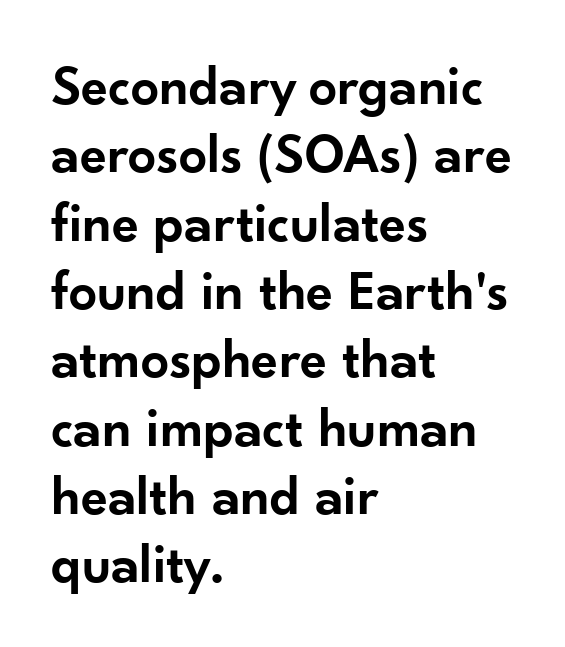
Q: Is the text bold? A: Semi-bold.
Q: Is the text italic (slanted)? A: No, it is upright.
Q: Is the typeface a serif or a sans-serif typeface? A: Sans-serif.
Q: Is the text underlined? A: No.
Q: How is the paragraph aligned? A: Left-aligned.
Q: Is the spacing between letters normal or unusually wide? A: Normal.
Q: Width (condensed, normal, or wide)? A: Normal.
Q: Stroke contrast? A: Low.
Q: x-height? A: Small.
Q: Monospaced? A: No.
